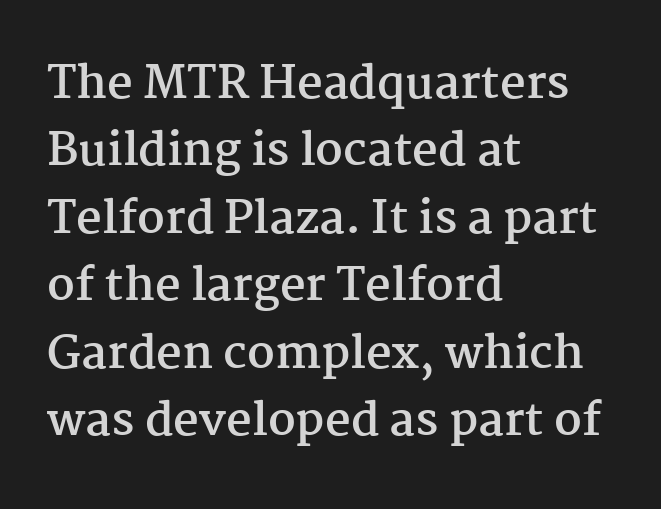
{"serif": "yes", "italic": "no", "bold": "yes", "weight": "semibold", "width": "normal", "stroke_contrast": "medium", "x_height": "medium", "monospaced": "no", "underline": "no", "align": "left", "line_spacing": "normal", "line_spacing_ratio": 1.5, "letter_spacing": "normal", "letter_spacing_em": 0.0, "glyph_px": 45}
